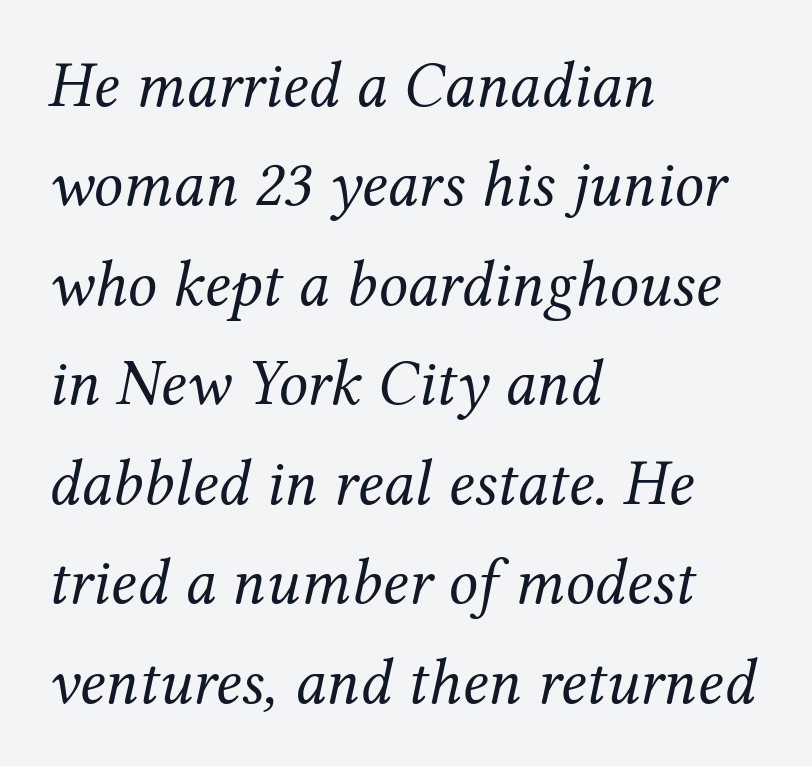
{"serif": "yes", "italic": "yes", "lean": "right", "slant_degrees": 12, "bold": "no", "weight": "regular", "width": "normal", "stroke_contrast": "medium", "x_height": "medium", "monospaced": "no", "underline": "no", "align": "left", "line_spacing": "normal", "line_spacing_ratio": 1.53, "letter_spacing": "normal", "letter_spacing_em": 0.0, "glyph_px": 65}
